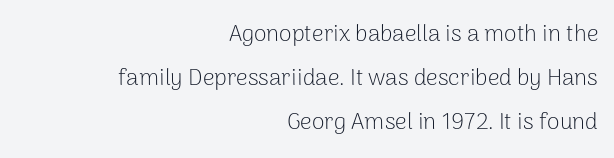
Q: Is the text bold? A: No.
Q: Is the text italic (slanted)? A: No, it is upright.
Q: Is the text underlined? A: No.
Q: How is the paragraph aligned? A: Right-aligned.
Q: Is the spacing between letters normal or unusually wide? A: Normal.
Q: Is the spacing between lines tight, normal or loose? A: Loose.
